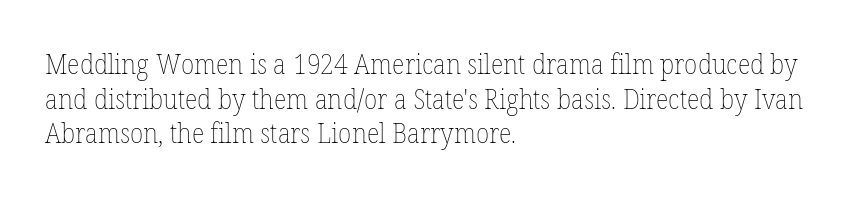
{"italic": "no", "bold": "no", "underline": "no", "align": "left", "line_spacing": "normal", "line_spacing_ratio": 1.28, "letter_spacing": "normal", "letter_spacing_em": 0.0, "glyph_px": 27}
